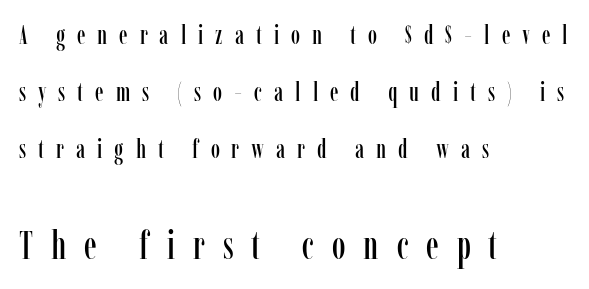
The face used here is seriffed, in the tradition of book romans. These lines stack with their left ends in a neat column. Between these two stacked blocks, the lower one wins on size. This sample uses expanded letter spacing, leaving extra air between glyphs. The face used here is proportionally spaced, like ordinary book or web type.
